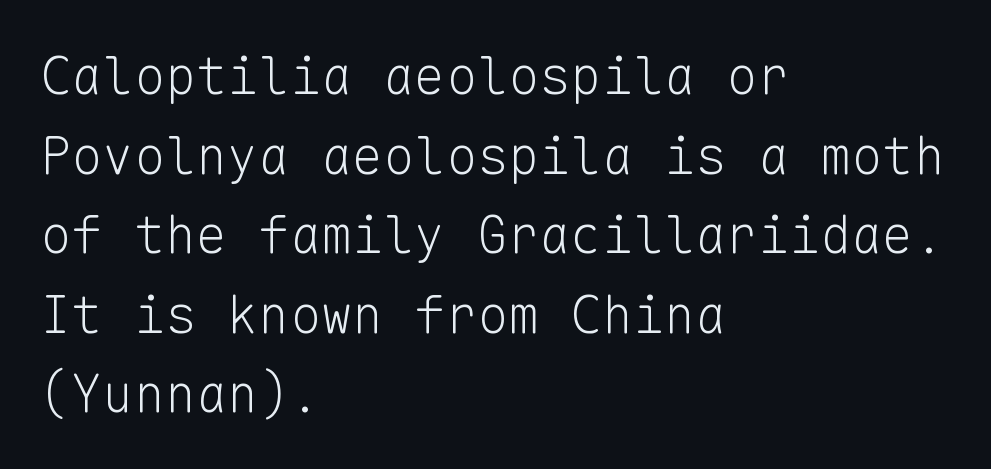
The string is rendered with underlining switched off. The paragraph shown leans on its left margin. The rows are spaced the way most documents space them. The strokes are not fattened; the text isn't bold. The letters stand straight up with perfectly vertical stems.
